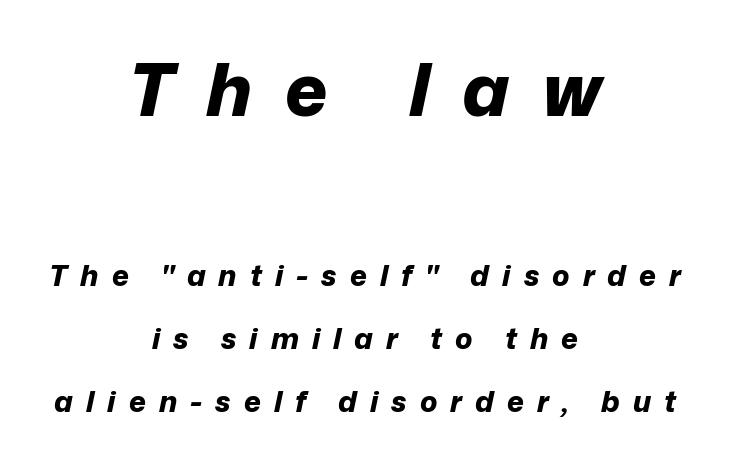
A centered setting, common on invitations and titles, is used for this passage. A typesetter would call this proportional, since set widths differ per character. The zone under the glyphs is completely vacant. Honestly, the letter spacing is so wide it's the main thing you notice. Baseline-to-baseline distance is far greater than the letter height.
